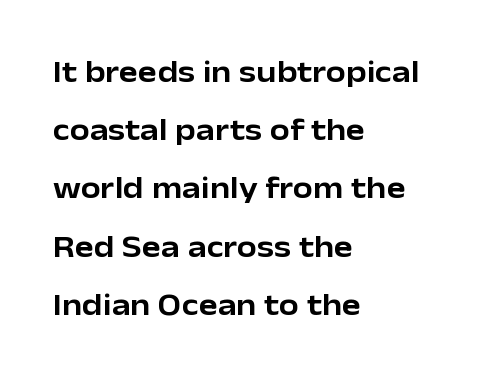
{"serif": "no", "italic": "no", "width": "normal", "stroke_contrast": "low", "x_height": "medium", "monospaced": "no", "underline": "no", "align": "left", "line_spacing_ratio": 1.82, "letter_spacing": "normal", "letter_spacing_em": 0.0, "glyph_px": 32}
